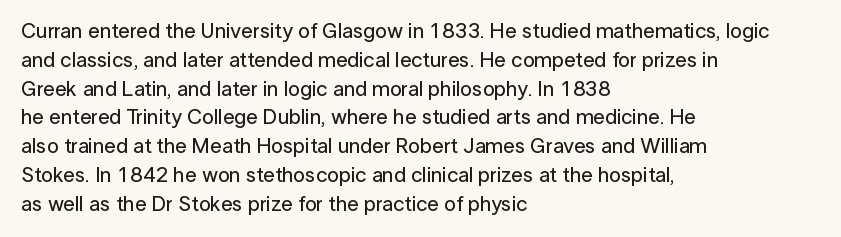
The compositor pushed each line to the left boundary. The strip under each line holds only bare page. When letters stand straight like this, we call the style roman or upright. Letter spacing: default. In terms of leading, this rendering sits right in the middle.
